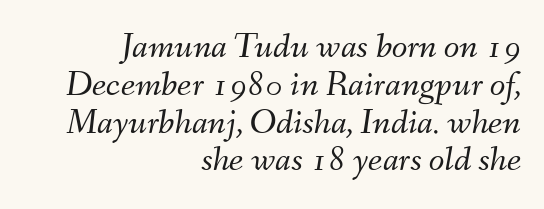
The paragraph shown leans on its right margin. Bare-footed words on every line. Heft: none added — not bold. Each letter keeps its own natural width here, so spacing adapts to shape.
